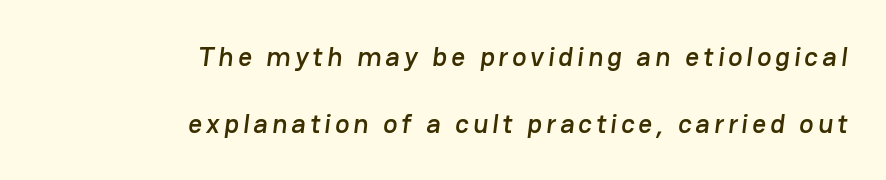
The image shows 27 px text type; set right-aligned, loose line spacing (2.47x), not underlined.
